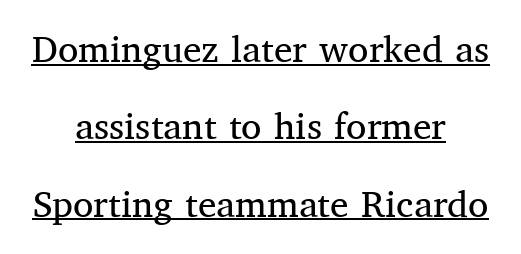
{"serif": "yes", "italic": "no", "bold": "no", "weight": "regular", "width": "normal", "stroke_contrast": "medium", "x_height": "medium", "monospaced": "no", "underline": "yes", "align": "center", "line_spacing": "loose", "line_spacing_ratio": 2.09, "letter_spacing": "normal", "letter_spacing_em": 0.0, "glyph_px": 37}
